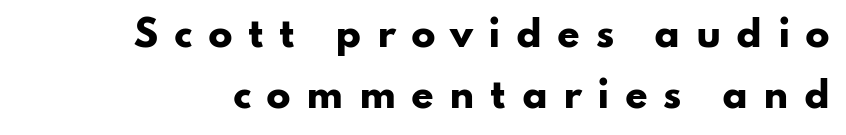
The image shows 36 px heavy, wide sans-serif type, upright; set normal line spacing (1.7x), unusually wide letter spacing (+0.42 em), not underlined; low stroke contrast and a small x-height.
